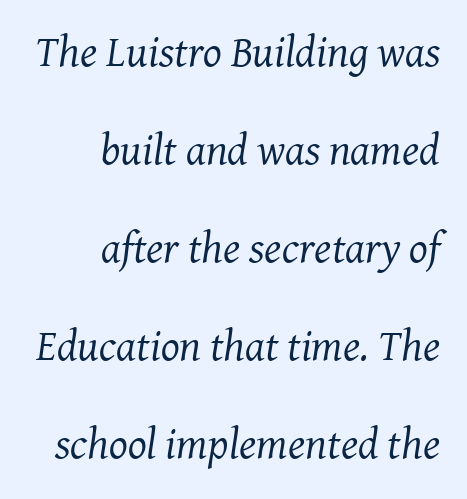
This sample uses an oblique cut, with every glyph tilted off the vertical. Widely set lines give the paragraph a tall, airy silhouette. Clear beneath every line of the passage. The letterforms sit at book weight or below. This is serif lettering, the kind often seen in printed books. The rendering anchors every line to the right-hand side.
